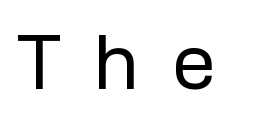
{"serif": "no", "italic": "no", "bold": "no", "weight": "regular", "width": "normal", "stroke_contrast": "low", "x_height": "medium", "monospaced": "no", "underline": "no", "letter_spacing": "wide", "letter_spacing_em": 0.42, "glyph_px": 79}
